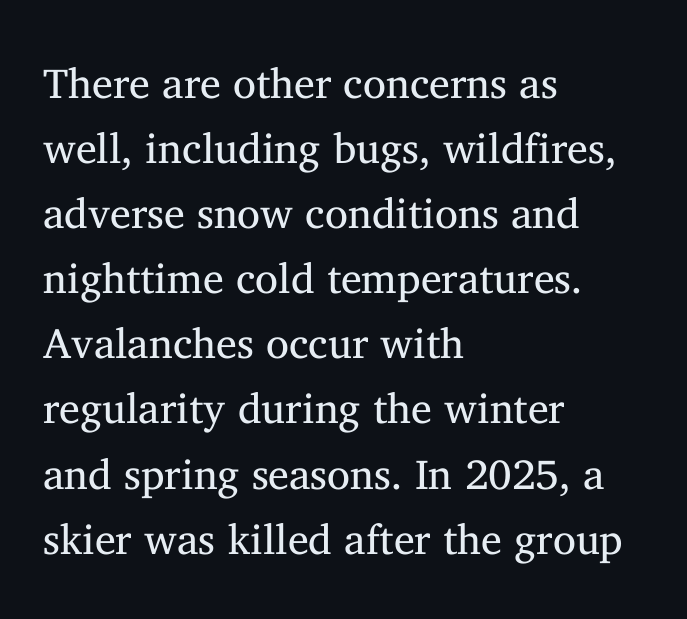
The image shows 42 px regular-weight serif type, upright; set left-aligned, normal line spacing (1.55x), normal letter spacing, not underlined; medium stroke contrast and a medium x-height.
